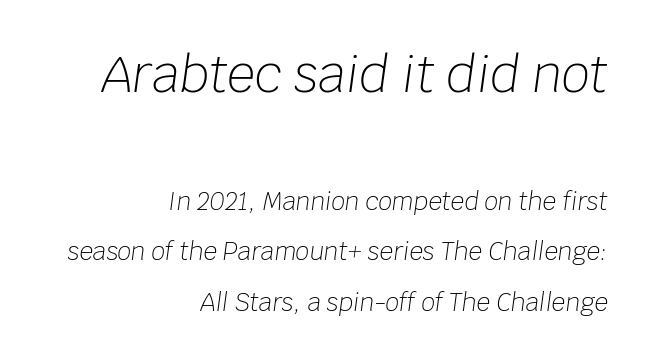
Unbolded letterforms with no extra heft. Tracking here is standard; glyphs follow each other at the usual distance. Slant detected: the letters are inclined. These lines stack with their right ends in a neat column.
